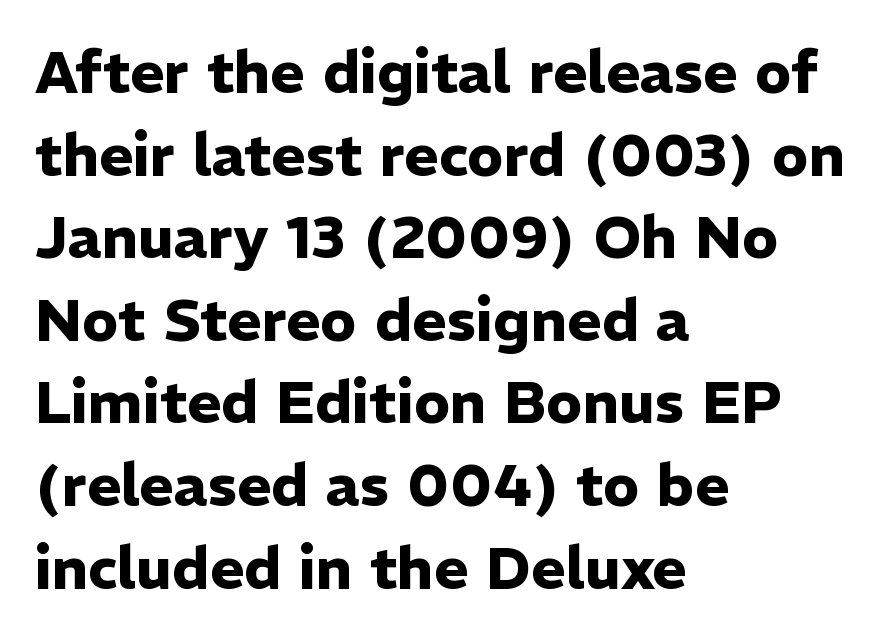
{"serif": "no", "italic": "no", "bold": "yes", "weight": "heavy", "width": "normal", "stroke_contrast": "low", "x_height": "medium", "monospaced": "no", "underline": "no", "align": "left", "line_spacing": "normal", "line_spacing_ratio": 1.4, "letter_spacing": "normal", "letter_spacing_em": 0.0, "glyph_px": 59}
